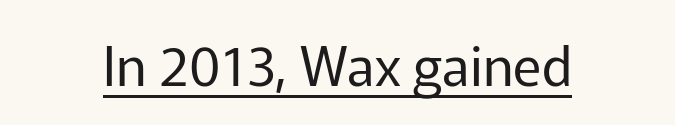
Q: Is the text bold? A: No.
Q: Is the text italic (slanted)? A: No, it is upright.
Q: Is the typeface a serif or a sans-serif typeface? A: Sans-serif.
Q: Is the text underlined? A: Yes.
Q: How is the paragraph aligned? A: Centered.
Q: Is the spacing between letters normal or unusually wide? A: Normal.
Q: Width (condensed, normal, or wide)? A: Normal.
Q: Stroke contrast? A: Low.
Q: x-height? A: Medium.
Q: Monospaced? A: No.
